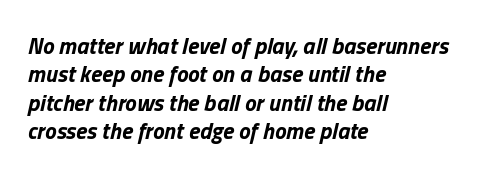
{"italic": "yes", "lean": "right", "slant_degrees": 13, "bold": "yes", "underline": "no", "align": "left", "line_spacing_ratio": 1.23, "letter_spacing": "normal", "letter_spacing_em": 0.0, "glyph_px": 23}
